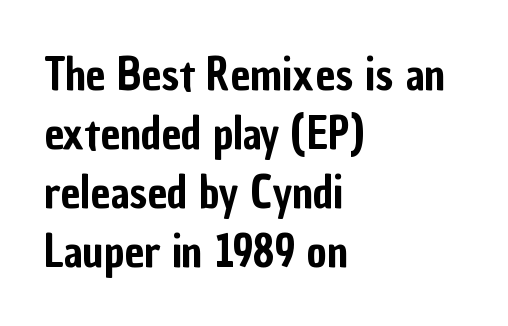
The image shows 44 px condensed sans-serif type, upright; set left-aligned, normal line spacing (1.34x), normal letter spacing, not underlined; low stroke contrast and a medium x-height.
